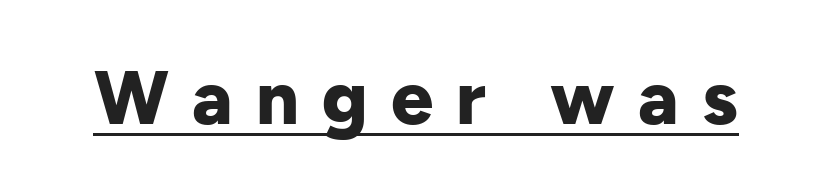
The image shows 75 px bold sans-serif type, upright; set unusually wide letter spacing (+0.31 em), underlined; low stroke contrast and a medium x-height.
